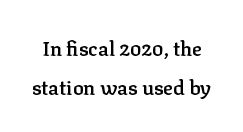
The image shows 20 px text type, upright; set loose line spacing (1.96x), normal letter spacing, not underlined.
